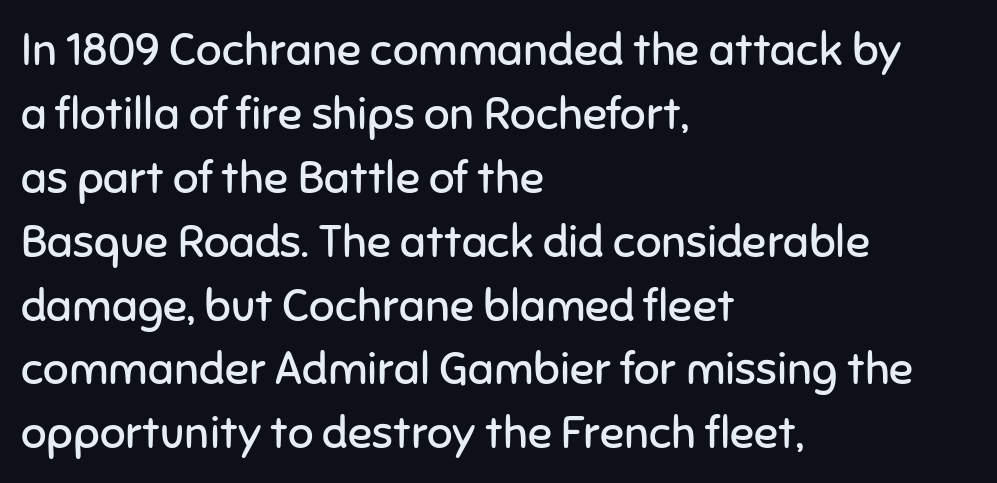
The image shows 45 px regular-weight sans-serif type, upright; set left-aligned, normal line spacing (1.42x), normal letter spacing, not underlined; low stroke contrast and a medium x-height.
